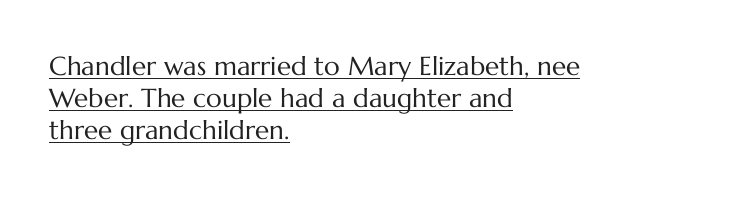
{"italic": "no", "bold": "no", "underline": "yes", "align": "left", "line_spacing_ratio": 1.24, "letter_spacing": "normal", "letter_spacing_em": 0.0, "glyph_px": 26}
